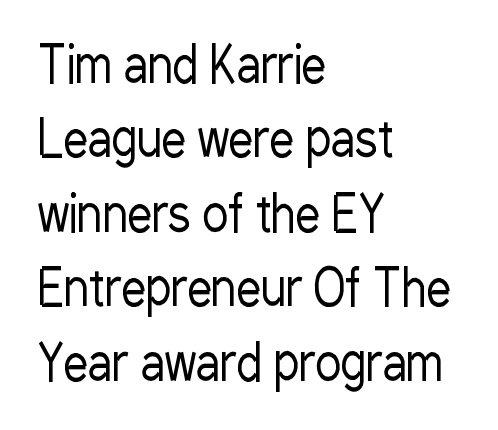
Between one letter and the next there's only the usual sliver of space. Serifs: no, the terminals of the letterforms are clean. This sample uses an upright cut, with every glyph sitting square on the baseline. These glyphs show unthickened strokes, regular width or finer.
